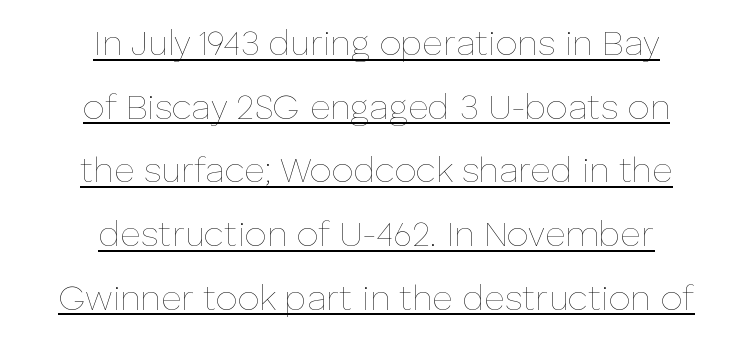
The lettering holds an erect, upright posture throughout. Varying glyph widths throughout — classic text-font behaviour. Typeset on center — no edge is straight. The specimen includes a rule beneath the text block's lines. Letter spacing: default. Weight class: somewhere from thin through regular.
